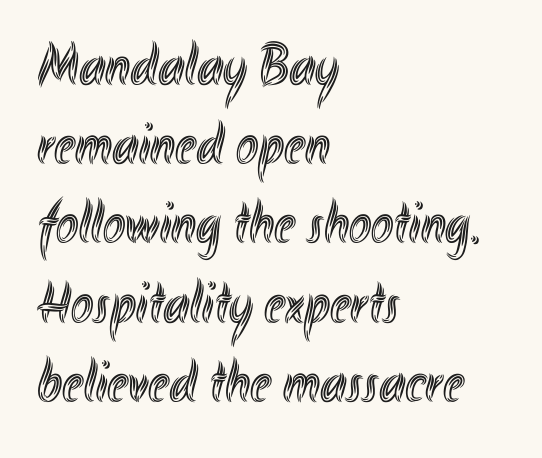
Q: Is the text italic (slanted)? A: Yes.
Q: Is the text underlined? A: No.
Q: How is the paragraph aligned? A: Left-aligned.
Q: Is the spacing between letters normal or unusually wide? A: Normal.
Q: Is the spacing between lines tight, normal or loose? A: Normal.
Q: Width (condensed, normal, or wide)? A: Condensed.
Q: x-height? A: Small.
Q: Monospaced? A: No.
